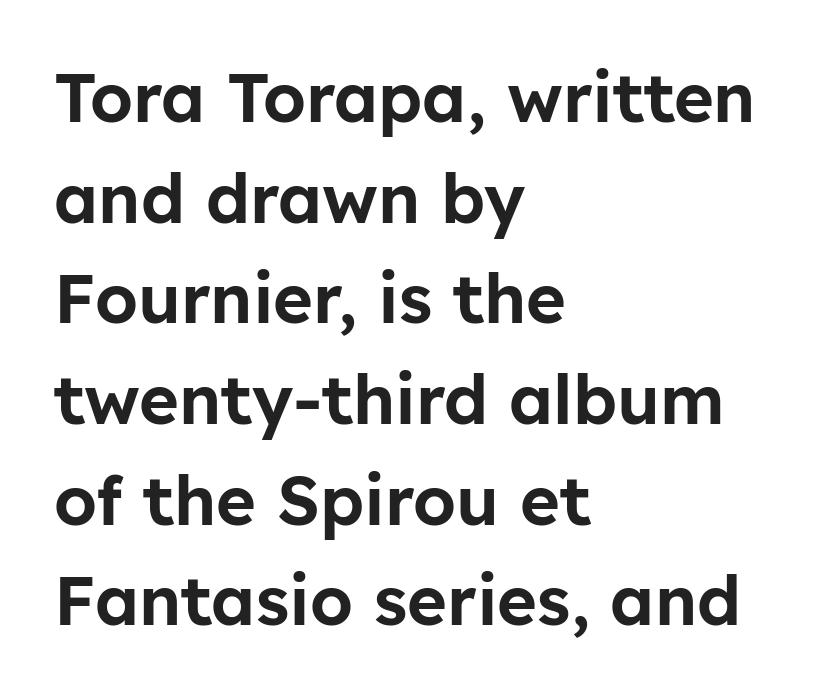
Here the designer chose a conventional face with non-uniform glyph widths. Grotesque or geometric, the face here clearly has no serifs. These lines are set flush left with a ragged right edge. The typography opts for an upright posture over an oblique one.
